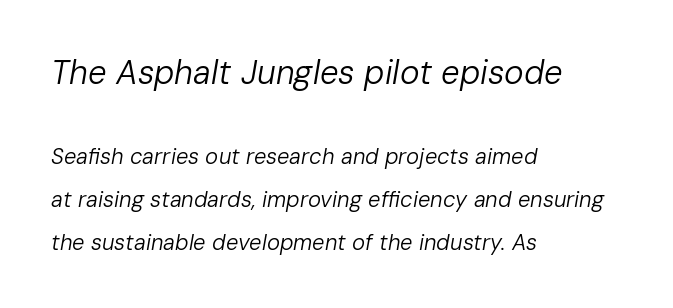
Q: Is the text bold? A: No.
Q: Is the text italic (slanted)? A: Yes, it leans right by about 10 degrees.
Q: Is the text underlined? A: No.
Q: How is the paragraph aligned? A: Left-aligned.
Q: Is the spacing between letters normal or unusually wide? A: Normal.
Q: Is the spacing between lines tight, normal or loose? A: Loose.
Q: Which block of text is set in a larger size, the first (top) or the second (bottom)? A: The first (top) one.
Q: Width (condensed, normal, or wide)? A: Normal.
Q: Stroke contrast? A: Low.
Q: x-height? A: Medium.
Q: Monospaced? A: No.
